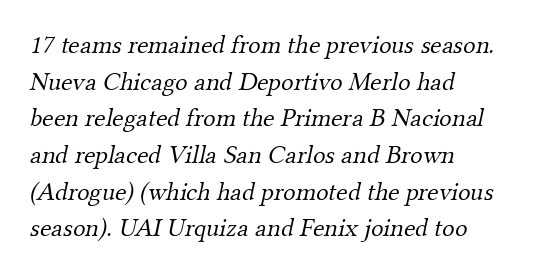
{"bold": "no", "underline": "no", "align": "left", "line_spacing": "normal", "line_spacing_ratio": 1.41, "letter_spacing": "normal", "letter_spacing_em": 0.0, "glyph_px": 26}
